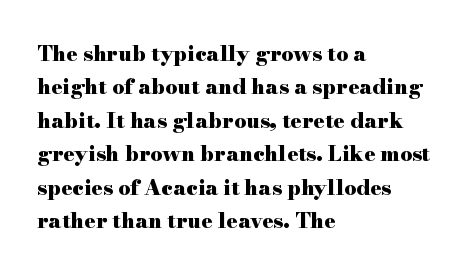
{"italic": "no", "bold": "yes", "underline": "no", "align": "left", "line_spacing": "normal", "line_spacing_ratio": 1.59, "letter_spacing": "normal", "letter_spacing_em": 0.0, "glyph_px": 21}
